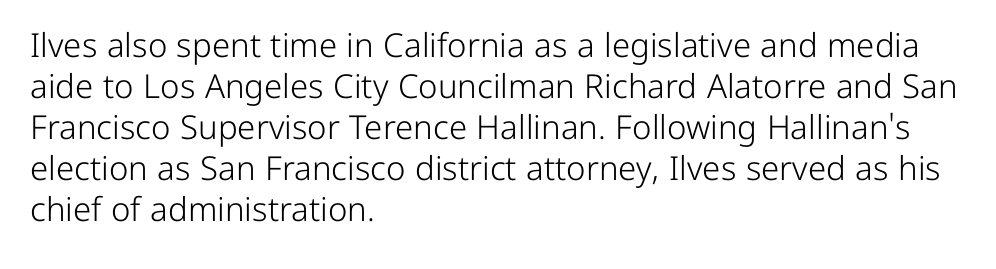
Q: Is the text bold? A: No.
Q: Is the text italic (slanted)? A: No, it is upright.
Q: Is the typeface a serif or a sans-serif typeface? A: Sans-serif.
Q: Is the text underlined? A: No.
Q: How is the paragraph aligned? A: Left-aligned.
Q: Is the spacing between letters normal or unusually wide? A: Normal.
Q: Width (condensed, normal, or wide)? A: Normal.
Q: Stroke contrast? A: Low.
Q: x-height? A: Medium.
Q: Monospaced? A: No.
